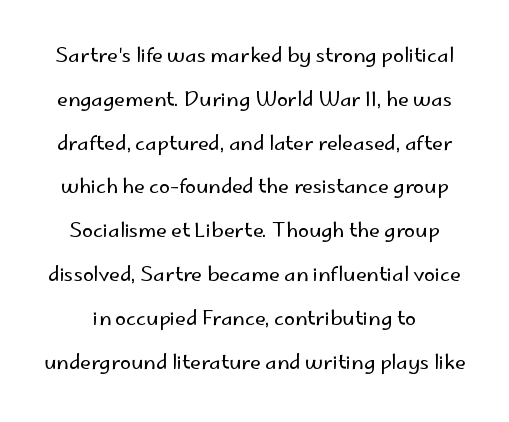
The space between consecutive lines is lavish. Caption: face not bold, strokes unweighted. Clear beneath every line of the passage. Tall strokes in this sample are plumb rather than angled. The type is set solid horizontally, with unmodified tracking.
